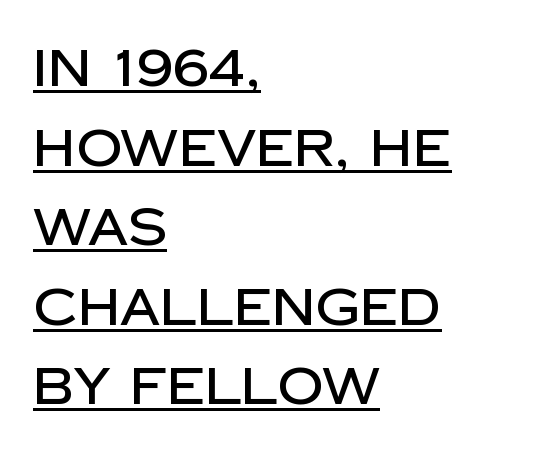
The image shows 51 px sans-serif type, upright; set left-aligned, normal line spacing (1.56x), normal letter spacing, underlined; low stroke contrast and a large x-height.
